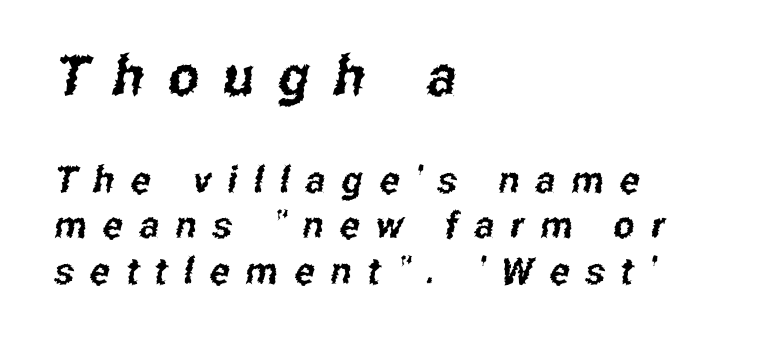
{"serif": "no", "width": "condensed", "stroke_contrast": "low", "x_height": "medium", "monospaced": "no", "underline": "no", "align": "left", "line_spacing_ratio": 1.23, "letter_spacing": "wide", "letter_spacing_em": 0.44, "larger_block": "first", "size_ratio": 1.49, "glyph_px": 55}
